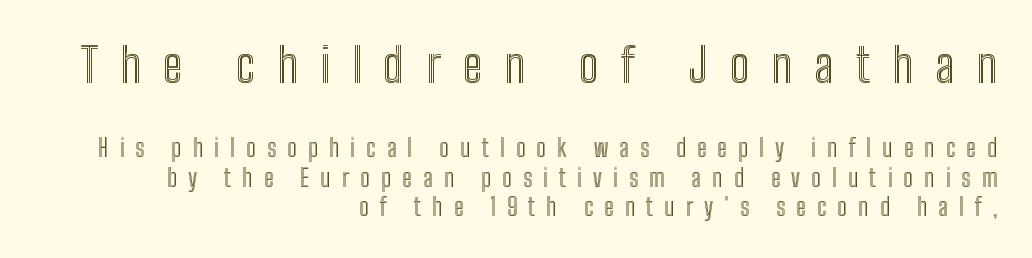
Q: Is the text italic (slanted)? A: No, it is upright.
Q: Is the text underlined? A: No.
Q: How is the paragraph aligned? A: Right-aligned.
Q: Is the spacing between letters normal or unusually wide? A: Unusually wide.
Q: Which block of text is set in a larger size, the first (top) or the second (bottom)? A: The first (top) one.
Q: Width (condensed, normal, or wide)? A: Condensed.
Q: x-height? A: Medium.
Q: Monospaced? A: No.
